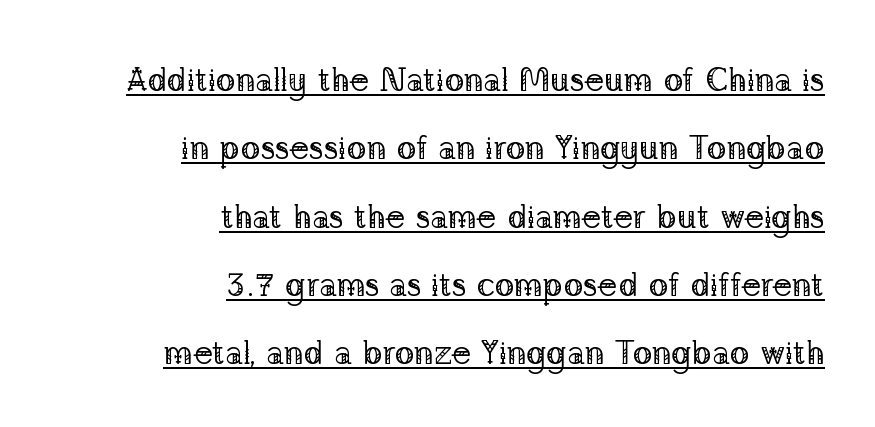
Q: Is the text bold? A: No.
Q: Is the text italic (slanted)? A: No, it is upright.
Q: Is the typeface a serif or a sans-serif typeface? A: Serif.
Q: Is the text underlined? A: Yes.
Q: How is the paragraph aligned? A: Right-aligned.
Q: Is the spacing between letters normal or unusually wide? A: Normal.
Q: Is the spacing between lines tight, normal or loose? A: Loose.
Q: Width (condensed, normal, or wide)? A: Normal.
Q: Stroke contrast? A: Low.
Q: x-height? A: Medium.
Q: Monospaced? A: No.
